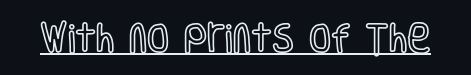
Q: Is the text italic (slanted)? A: No, it is upright.
Q: Is the text underlined? A: Yes.
Q: Is the spacing between letters normal or unusually wide? A: Normal.
Q: Width (condensed, normal, or wide)? A: Condensed.
Q: x-height? A: Large.
Q: Monospaced? A: No.
